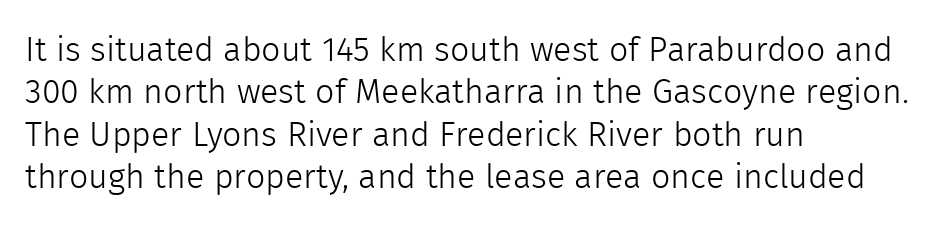
The image shows 34 px light sans-serif type, upright; set left-aligned, normal line spacing (1.25x), normal letter spacing, not underlined; a medium x-height.
